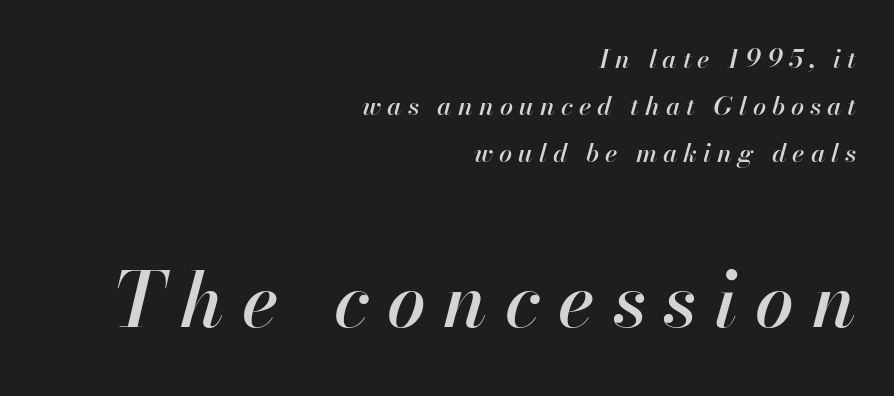
Q: Is the text italic (slanted)? A: Yes, it leans right by about 13 degrees.
Q: Is the text underlined? A: No.
Q: How is the paragraph aligned? A: Right-aligned.
Q: Is the spacing between letters normal or unusually wide? A: Unusually wide.
Q: Which block of text is set in a larger size, the first (top) or the second (bottom)? A: The second (bottom) one.
Q: Width (condensed, normal, or wide)? A: Normal.
Q: Stroke contrast? A: High.
Q: x-height? A: Small.
Q: Monospaced? A: No.
